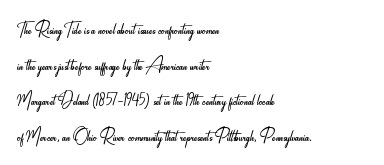
The image shows 23 px text type; set left-aligned, normal line spacing (1.55x), normal letter spacing, not underlined.
